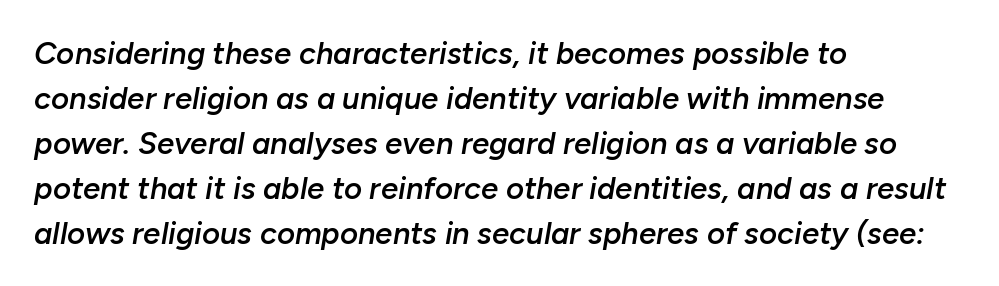
Q: Is the text bold? A: Semi-bold.
Q: Is the text italic (slanted)? A: Yes, it leans right by about 10 degrees.
Q: Is the text underlined? A: No.
Q: How is the paragraph aligned? A: Left-aligned.
Q: Is the spacing between letters normal or unusually wide? A: Normal.
Q: Is the spacing between lines tight, normal or loose? A: Normal.
Q: Width (condensed, normal, or wide)? A: Normal.
Q: Stroke contrast? A: Low.
Q: x-height? A: Medium.
Q: Monospaced? A: No.
